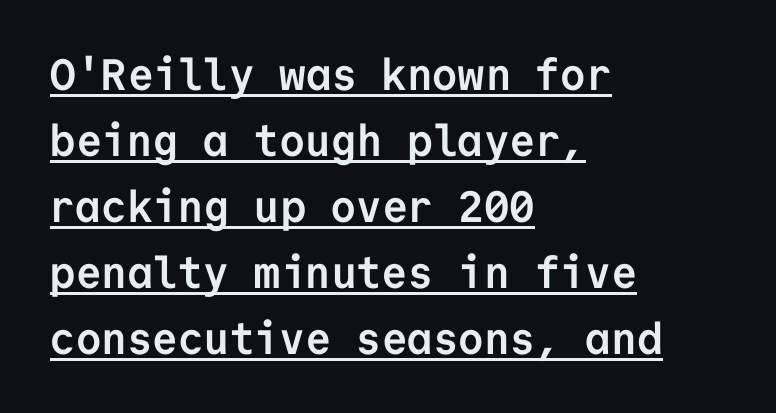
{"serif": "no", "italic": "no", "bold": "yes", "weight": "semibold", "width": "normal", "stroke_contrast": "low", "x_height": "medium", "monospaced": "yes", "underline": "yes", "align": "left", "line_spacing": "normal", "line_spacing_ratio": 1.5, "letter_spacing": "normal", "letter_spacing_em": 0.0, "glyph_px": 44}
